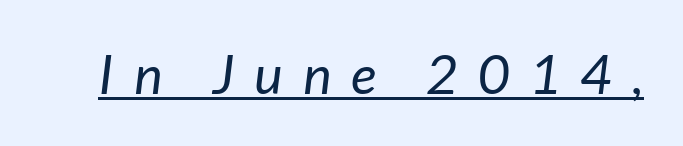
{"italic": "yes", "lean": "right", "slant_degrees": 7, "bold": "no", "weight": "regular", "width": "normal", "stroke_contrast": "low", "x_height": "medium", "monospaced": "no", "underline": "yes", "letter_spacing": "wide", "letter_spacing_em": 0.37, "glyph_px": 54}
